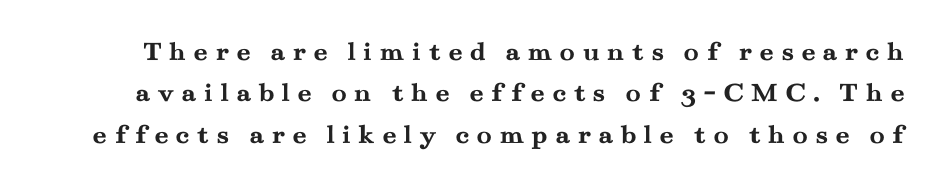
This is serif lettering, the kind often seen in printed books. Letters rest on an invisible, unmarked baseline. Italic: no, the glyphs are upright roman. These lines are rendered in a variable-pitch font. You could only call the tracking loose — the letters float apart. Vertical spacing — default.
